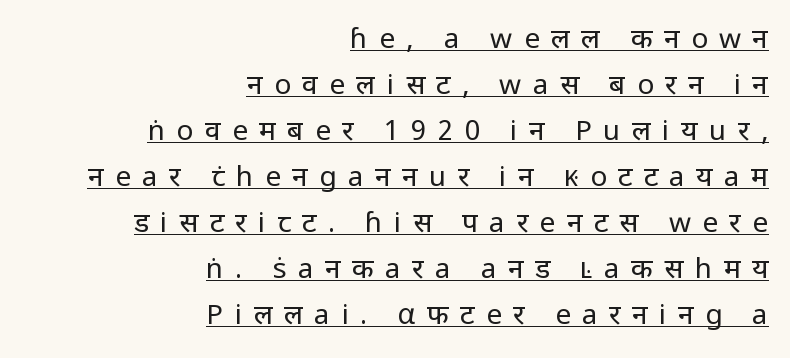
The type family on display is of the sans-serif kind. The leading is moderate, giving the passage an even texture. Alignment: flush right. Proportional: the letters do not fall into vertical columns.
